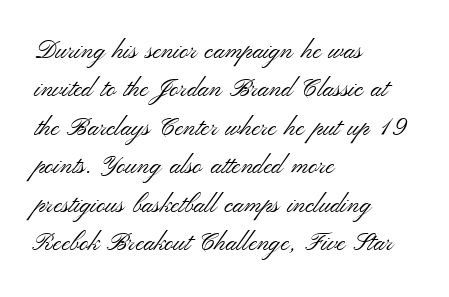
The image shows 25 px text type; set left-aligned, normal line spacing (1.54x), normal letter spacing, not underlined.
